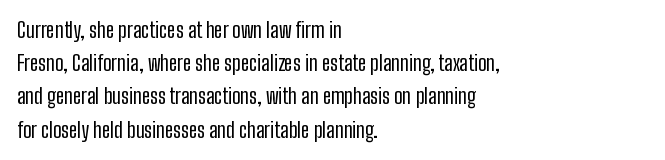
The image shows 21 px text type, upright; set left-aligned, normal line spacing (1.58x), normal letter spacing, not underlined.
